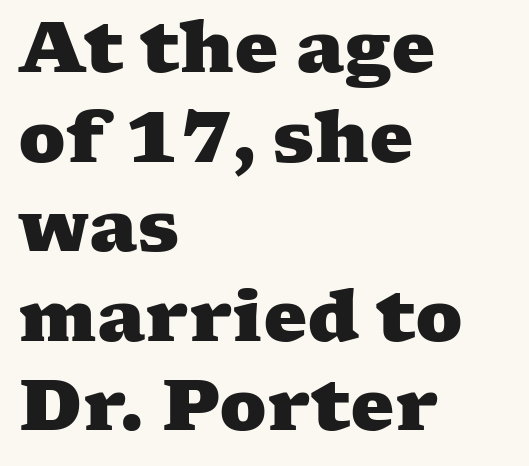
The image shows 70 px heavy, wide serif type; set left-aligned, normal line spacing (1.28x), normal letter spacing, not underlined; medium stroke contrast and a medium x-height.
